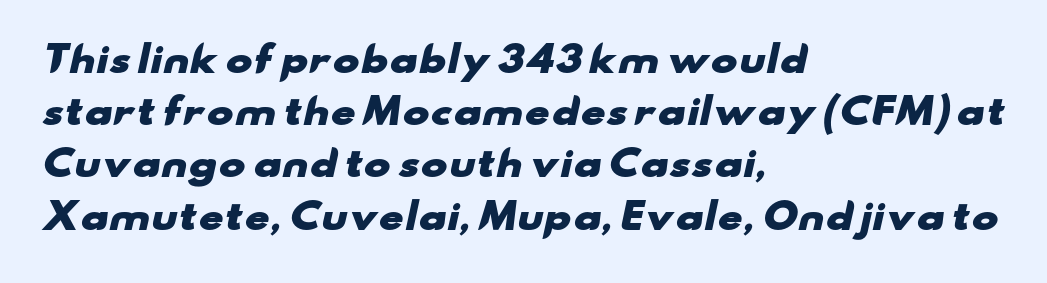
Q: Is the text bold? A: Yes.
Q: Is the typeface a serif or a sans-serif typeface? A: Sans-serif.
Q: Is the text underlined? A: No.
Q: How is the paragraph aligned? A: Left-aligned.
Q: Is the spacing between letters normal or unusually wide? A: Normal.
Q: Is the spacing between lines tight, normal or loose? A: Normal.
Q: Width (condensed, normal, or wide)? A: Wide.
Q: Stroke contrast? A: Low.
Q: x-height? A: Small.
Q: Monospaced? A: No.
